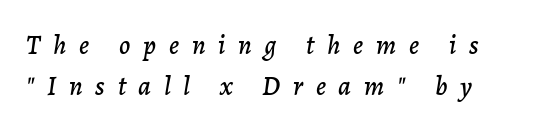
The image shows 27 px text type, italic (leaning right); set normal line spacing (1.51x), unusually wide letter spacing (+0.47 em), not underlined.
